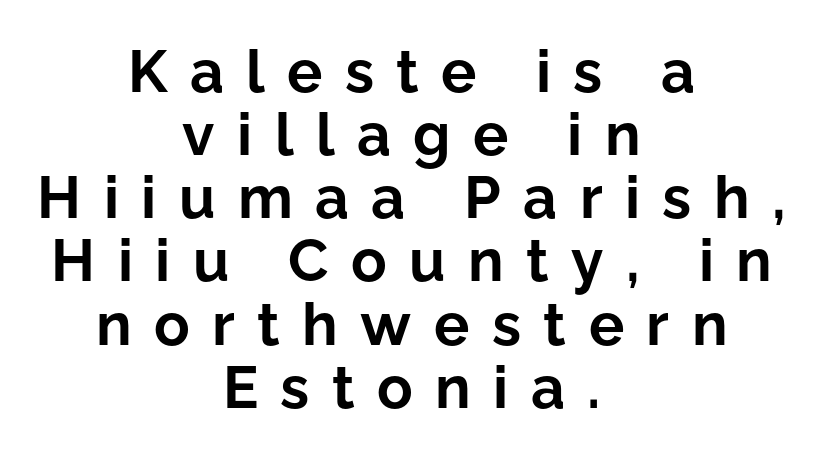
The image shows 59 px bold sans-serif type, upright; set centered, tight line spacing (1.07x), unusually wide letter spacing (+0.38 em), not underlined; low stroke contrast and a medium x-height.
